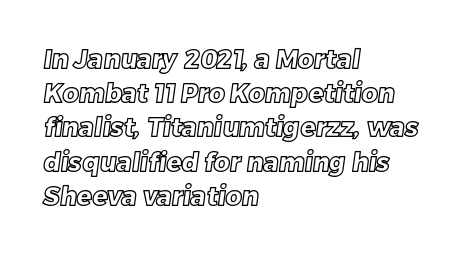
The image shows 25 px text type; set left-aligned, normal line spacing (1.37x), normal letter spacing, not underlined.
